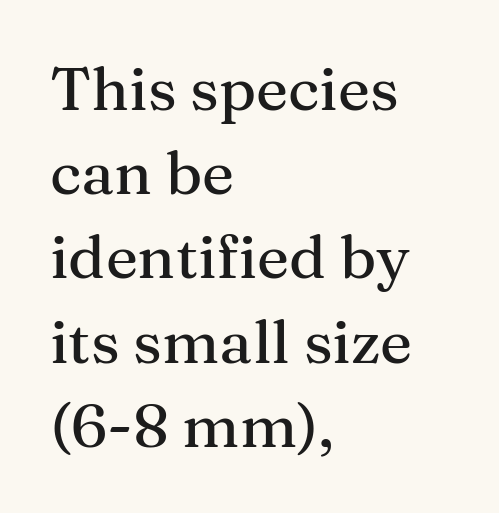
{"serif": "yes", "italic": "no", "width": "normal", "stroke_contrast": "medium", "x_height": "medium", "monospaced": "no", "underline": "no", "align": "left", "line_spacing": "normal", "line_spacing_ratio": 1.38, "letter_spacing": "normal", "letter_spacing_em": 0.0, "glyph_px": 61}
